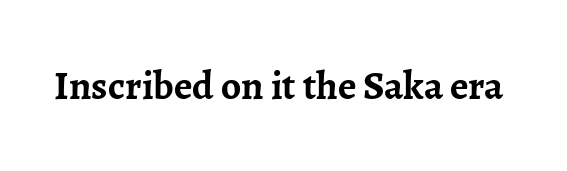
The image shows 40 px semibold serif type, upright; set normal letter spacing, not underlined; low stroke contrast and a medium x-height.
